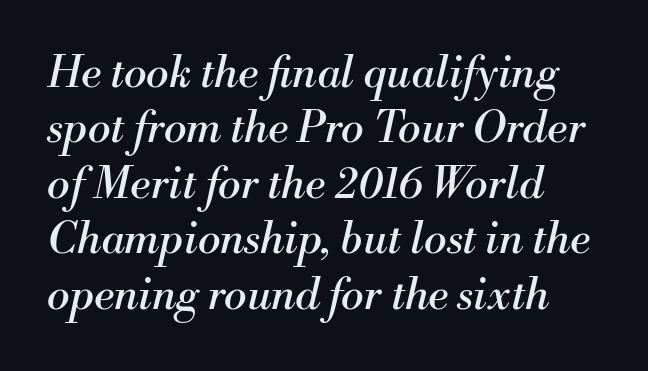
Q: Is the text bold? A: No.
Q: Is the text italic (slanted)? A: Yes, it leans right by about 13 degrees.
Q: Is the typeface a serif or a sans-serif typeface? A: Serif.
Q: Is the text underlined? A: No.
Q: How is the paragraph aligned? A: Left-aligned.
Q: Is the spacing between letters normal or unusually wide? A: Normal.
Q: Is the spacing between lines tight, normal or loose? A: Normal.
Q: Width (condensed, normal, or wide)? A: Normal.
Q: Stroke contrast? A: Medium.
Q: x-height? A: Small.
Q: Monospaced? A: No.
